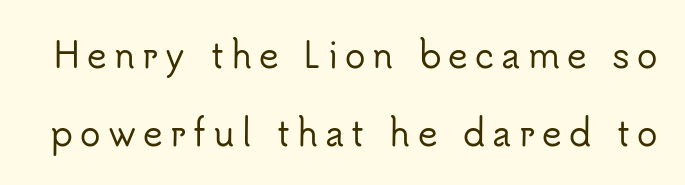
Quick note: interline space is abundant. Posture: vertical. A clean baseline with only descenders dipping below it. Proportional: the letters do not fall into vertical columns.
